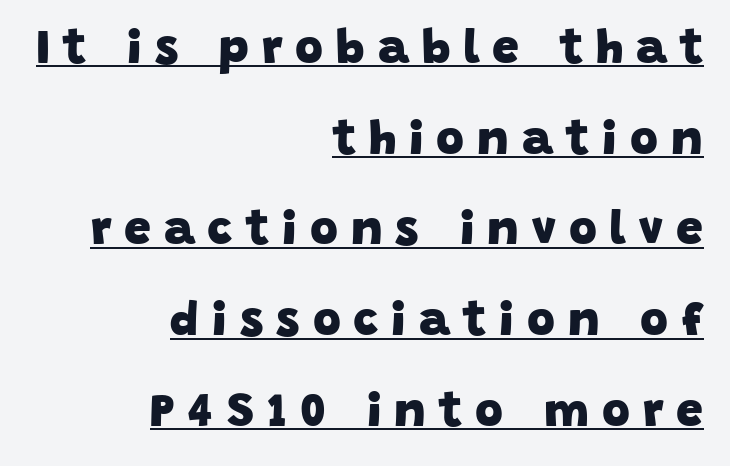
Q: Is the text bold? A: Yes.
Q: Is the typeface a serif or a sans-serif typeface? A: Sans-serif.
Q: Is the text underlined? A: Yes.
Q: How is the paragraph aligned? A: Right-aligned.
Q: Is the spacing between letters normal or unusually wide? A: Unusually wide.
Q: Width (condensed, normal, or wide)? A: Normal.
Q: Stroke contrast? A: Low.
Q: x-height? A: Large.
Q: Monospaced? A: No.
